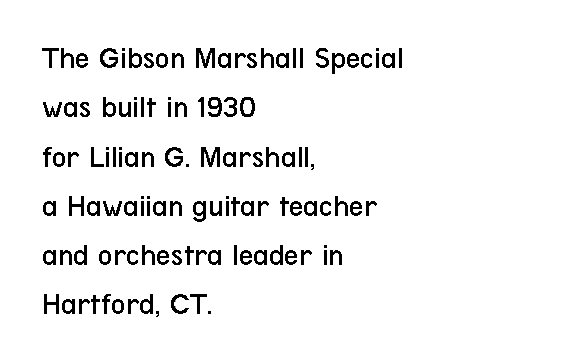
{"serif": "no", "italic": "no", "bold": "no", "weight": "regular", "width": "condensed", "stroke_contrast": "low", "x_height": "medium", "monospaced": "no", "underline": "no", "align": "left", "line_spacing": "normal", "line_spacing_ratio": 1.54, "letter_spacing": "normal", "letter_spacing_em": 0.0, "glyph_px": 32}
